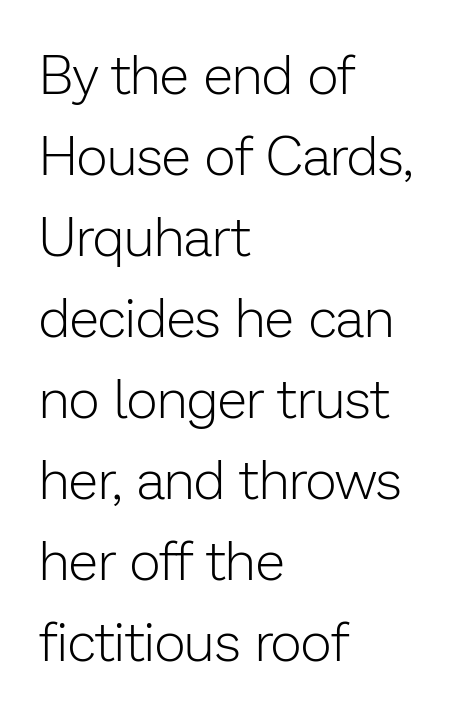
The image shows 54 px light sans-serif type, upright; set left-aligned, normal line spacing (1.5x), normal letter spacing, not underlined; low stroke contrast and a medium x-height.
